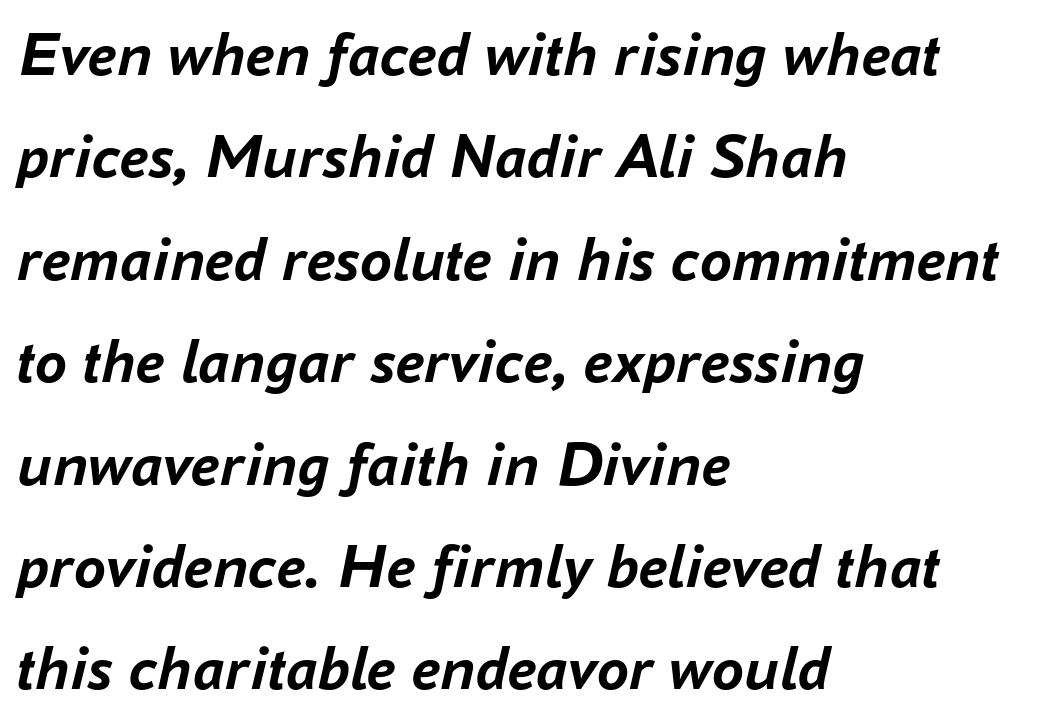
{"italic": "yes", "lean": "right", "slant_degrees": 16, "bold": "yes", "weight": "semibold", "width": "normal", "stroke_contrast": "low", "x_height": "medium", "monospaced": "no", "underline": "no", "align": "left", "line_spacing": "normal", "line_spacing_ratio": 1.6, "letter_spacing": "normal", "letter_spacing_em": 0.0, "glyph_px": 64}
